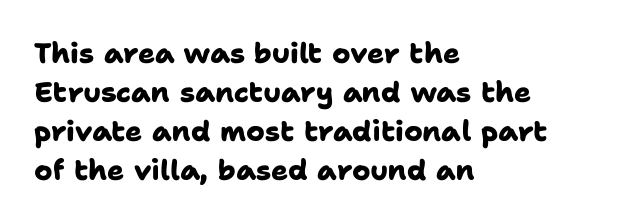
Underlining? Definitely not there. Spacing verdict: proportional, widths tailored to each character. The type is set solid horizontally, with unmodified tracking. The passage shown is typeset with a sans-serif family. These lines are set flush left with a ragged right edge.
